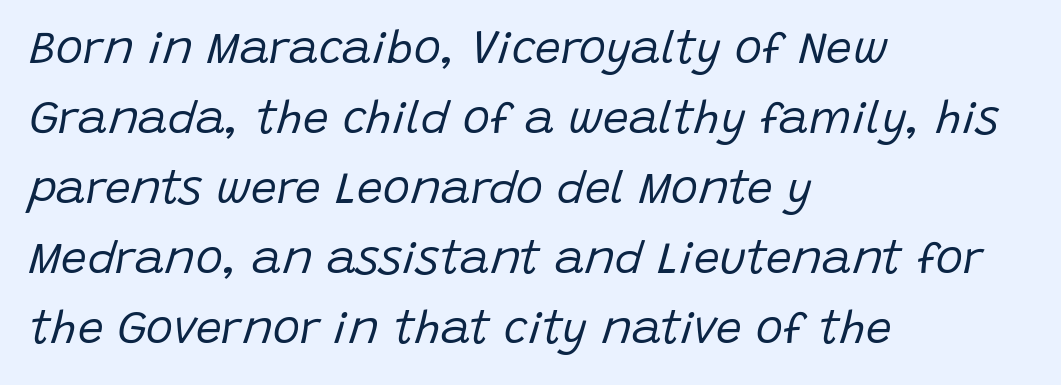
Underline: absent. Each word holds together tightly as a unit, with standard inter-letter gaps. The font's italic variant was chosen for this text. Heft: none added — not bold. Here the designer chose a conventional face with non-uniform glyph widths.
